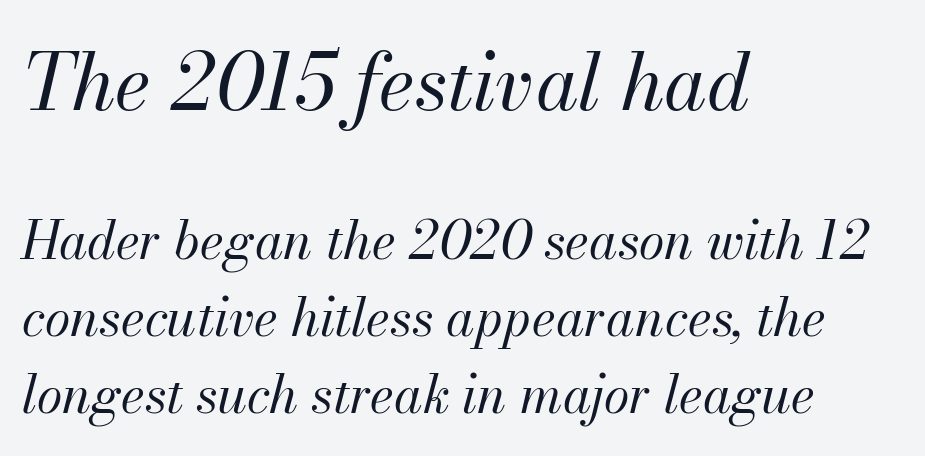
Reading down the block, your eye returns to a fixed left position each line. Caption: standard tracking, unaltered. Check the space under the baseline: it is left empty. This block has exactly the height ordinary leading produces. The rendering shrinks the type as you move from the upper chunk to the lower. Note the varied advance widths — an 'i' is clearly narrower than an 'm'.
